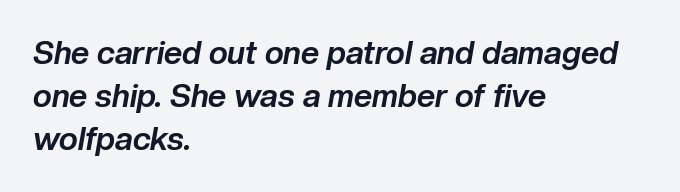
{"italic": "yes", "lean": "right", "slant_degrees": 10, "bold": "yes", "weight": "bold", "width": "normal", "stroke_contrast": "low", "x_height": "medium", "monospaced": "no", "underline": "no", "align": "left", "line_spacing": "normal", "line_spacing_ratio": 1.35, "letter_spacing": "normal", "letter_spacing_em": 0.0, "glyph_px": 32}
